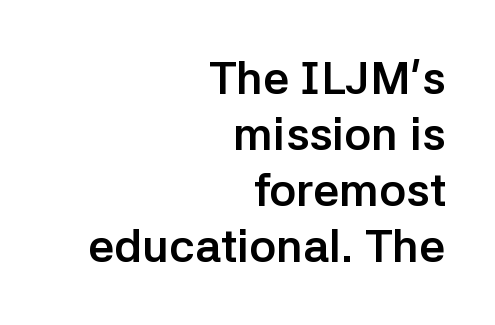
The image shows 46 px semibold sans-serif type, upright; set right-aligned, line spacing 1.22x, normal letter spacing, not underlined; low stroke contrast and a medium x-height.
